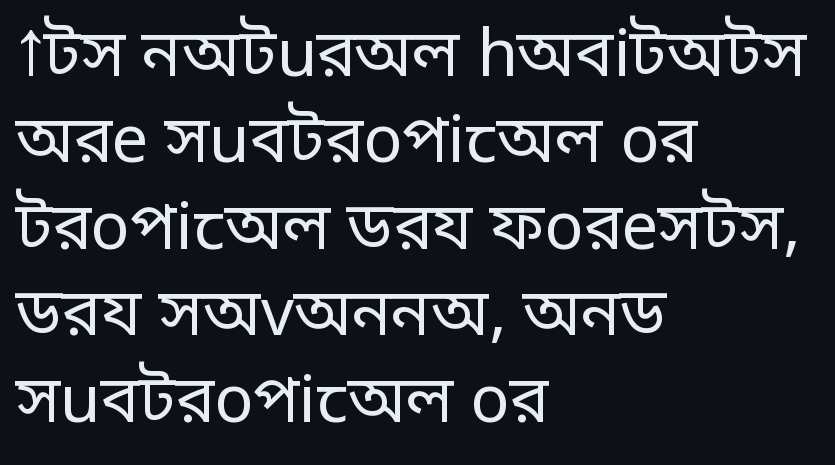
The image shows 65 px regular-weight sans-serif type, upright; set left-aligned, normal line spacing (1.33x), normal letter spacing, not underlined; low stroke contrast and a large x-height.
